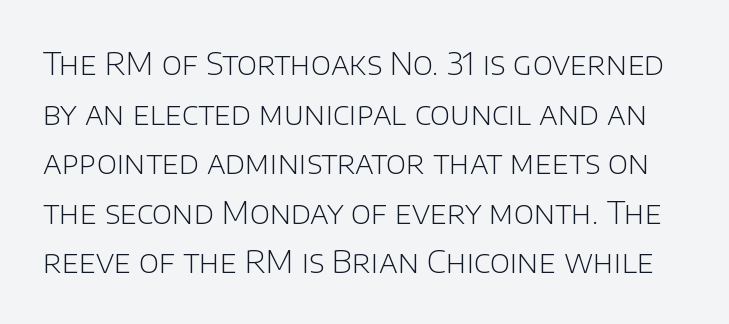
The image shows 31 px light sans-serif type, upright; set normal line spacing (1.6x), normal letter spacing, not underlined; low stroke contrast and a large x-height.
